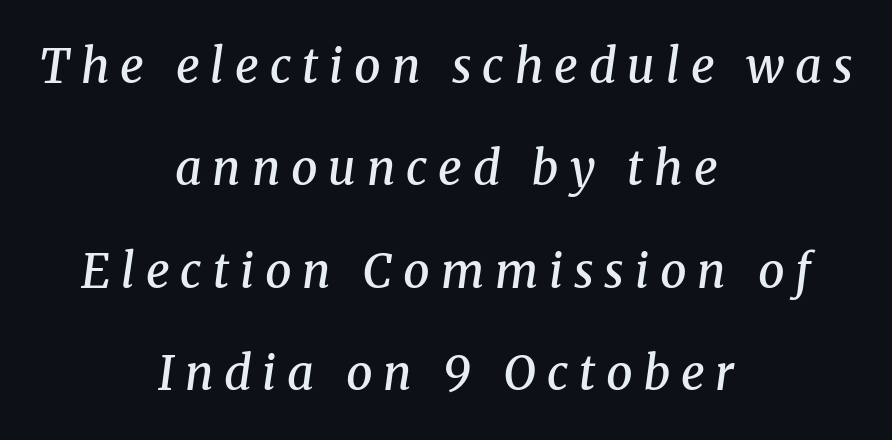
Tracking value appears strongly positive — letters spread wide. Yep, that's italic — everything's leaning. A bare baseline throughout the passage. These lines are composed in type with serifs.
